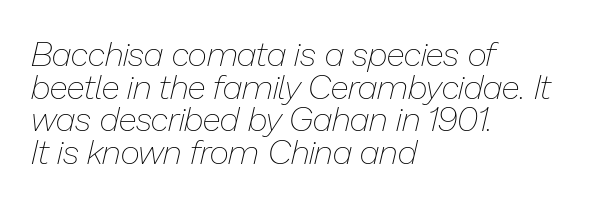
The image shows 34 px thin type, italic (leaning right); set left-aligned, tight line spacing (0.96x), normal letter spacing, not underlined; low stroke contrast and a medium x-height.
